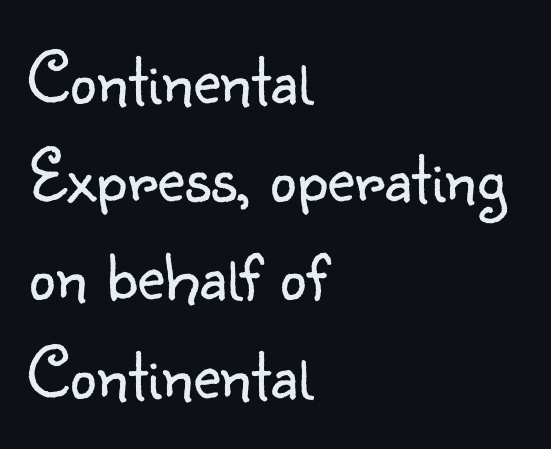
{"serif": "no", "italic": "no", "bold": "no", "weight": "light", "width": "normal", "stroke_contrast": "low", "x_height": "small", "monospaced": "no", "underline": "no", "align": "left", "line_spacing": "normal", "line_spacing_ratio": 1.31, "letter_spacing": "normal", "letter_spacing_em": 0.0, "glyph_px": 75}
